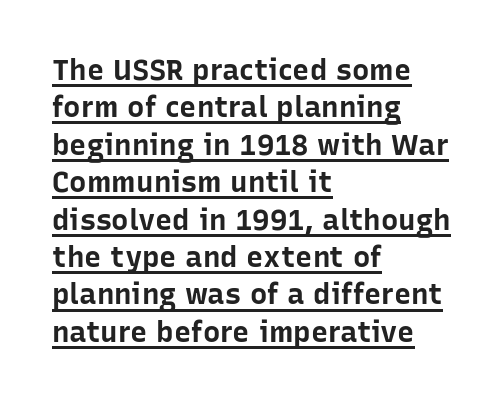
{"serif": "no", "italic": "no", "bold": "yes", "weight": "bold", "width": "normal", "stroke_contrast": "low", "x_height": "medium", "monospaced": "no", "underline": "yes", "align": "left", "line_spacing": "normal", "line_spacing_ratio": 1.29, "letter_spacing": "normal", "letter_spacing_em": 0.0, "glyph_px": 29}
